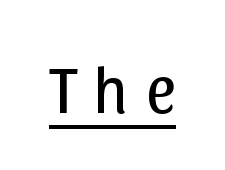
Q: Is the text bold? A: No.
Q: Is the text italic (slanted)? A: No, it is upright.
Q: Is the typeface a serif or a sans-serif typeface? A: Sans-serif.
Q: Is the text underlined? A: Yes.
Q: Is the spacing between letters normal or unusually wide? A: Unusually wide.
Q: Width (condensed, normal, or wide)? A: Normal.
Q: Stroke contrast? A: Low.
Q: x-height? A: Medium.
Q: Monospaced? A: No.
